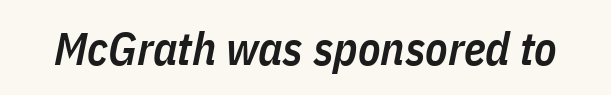
The image shows 46 px semibold, condensed type, italic (leaning right); set normal letter spacing, not underlined; low stroke contrast and a medium x-height.
